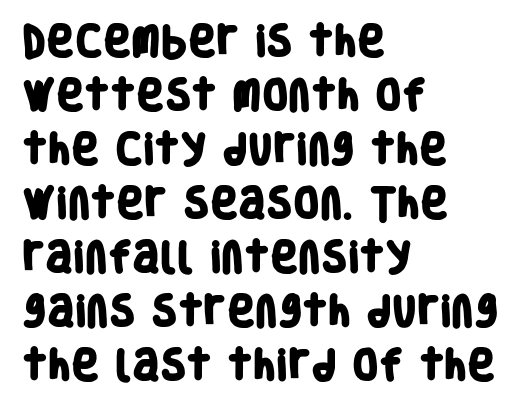
The image shows 34 px heavy, condensed sans-serif type; set left-aligned, normal line spacing (1.59x), normal letter spacing, not underlined; low stroke contrast and a large x-height.
